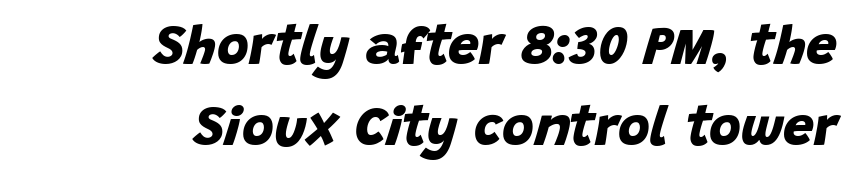
Q: Is the text bold? A: Yes.
Q: Is the typeface a serif or a sans-serif typeface? A: Sans-serif.
Q: Is the text underlined? A: No.
Q: How is the paragraph aligned? A: Right-aligned.
Q: Is the spacing between letters normal or unusually wide? A: Normal.
Q: Is the spacing between lines tight, normal or loose? A: Normal.
Q: Width (condensed, normal, or wide)? A: Normal.
Q: Stroke contrast? A: Low.
Q: x-height? A: Large.
Q: Monospaced? A: No.
